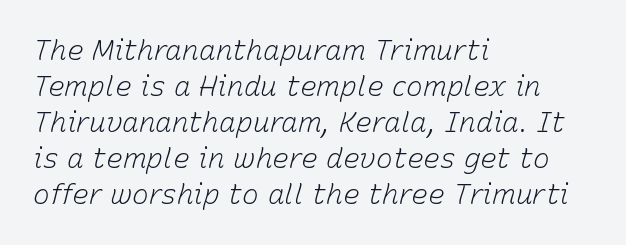
{"italic": "yes", "lean": "right", "slant_degrees": 15, "bold": "no", "weight": "light", "width": "normal", "stroke_contrast": "low", "x_height": "medium", "monospaced": "no", "underline": "no", "align": "left", "line_spacing": "normal", "line_spacing_ratio": 1.29, "letter_spacing": "normal", "letter_spacing_em": 0.0, "glyph_px": 28}
